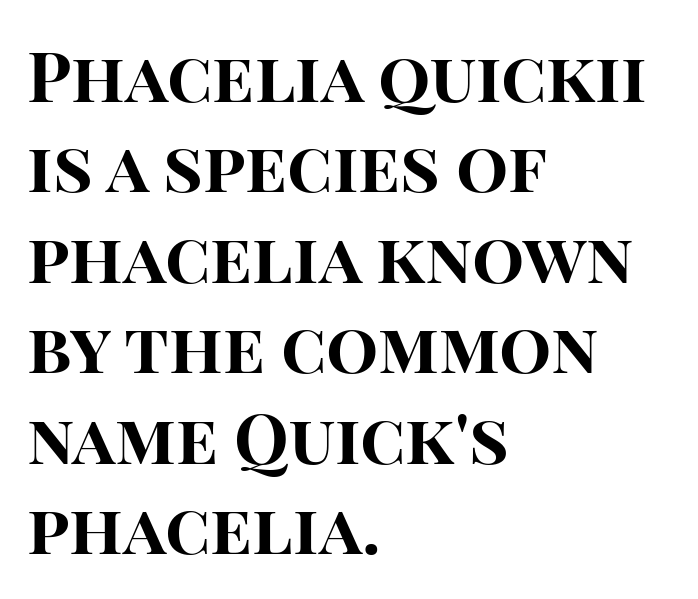
Q: Is the text bold? A: Yes.
Q: Is the text italic (slanted)? A: No, it is upright.
Q: Is the typeface a serif or a sans-serif typeface? A: Sans-serif.
Q: Is the text underlined? A: No.
Q: How is the paragraph aligned? A: Left-aligned.
Q: Is the spacing between letters normal or unusually wide? A: Normal.
Q: Is the spacing between lines tight, normal or loose? A: Normal.
Q: Width (condensed, normal, or wide)? A: Normal.
Q: Stroke contrast? A: High.
Q: x-height? A: Large.
Q: Monospaced? A: No.
